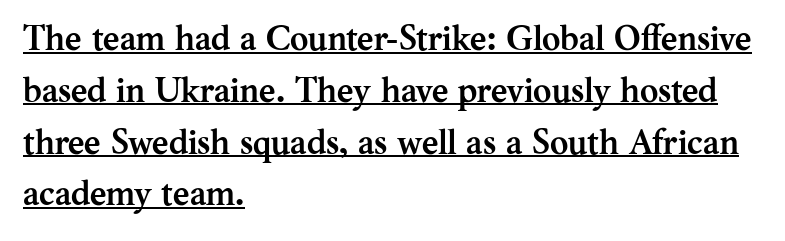
Line spacing here is normal. The rendering shows small feet on the letterforms — a serif design. Glance below the letters and you will spot a drawn line. Notice how the stems are strictly vertical — no italics here. The ragged edge is on the right, which tells us the setting is flush left. A typesetter would call this zero additional tracking.
